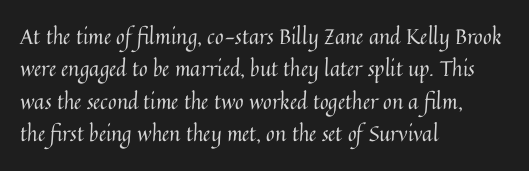
The image shows 21 px text type; set left-aligned, normal line spacing (1.54x), normal letter spacing, not underlined.
